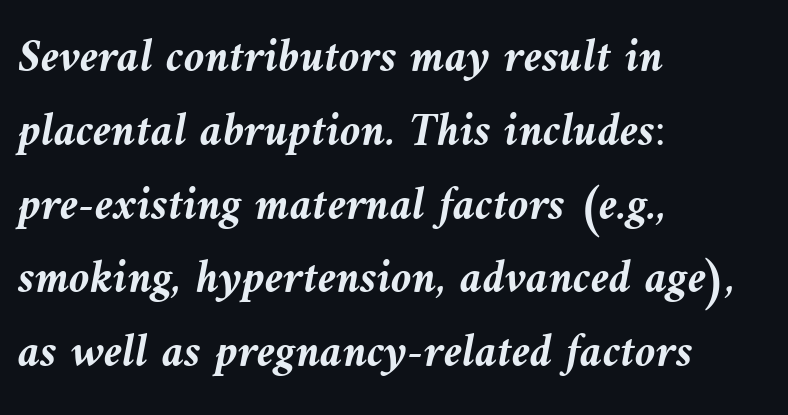
The image shows 47 px semibold type, italic (leaning left); set left-aligned, normal line spacing (1.57x), normal letter spacing, not underlined; medium stroke contrast and a medium x-height.
